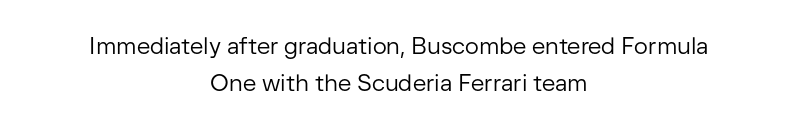
Q: Is the text bold? A: No.
Q: Is the text italic (slanted)? A: No, it is upright.
Q: Is the text underlined? A: No.
Q: How is the paragraph aligned? A: Centered.
Q: Is the spacing between letters normal or unusually wide? A: Normal.
Q: Is the spacing between lines tight, normal or loose? A: Normal.
